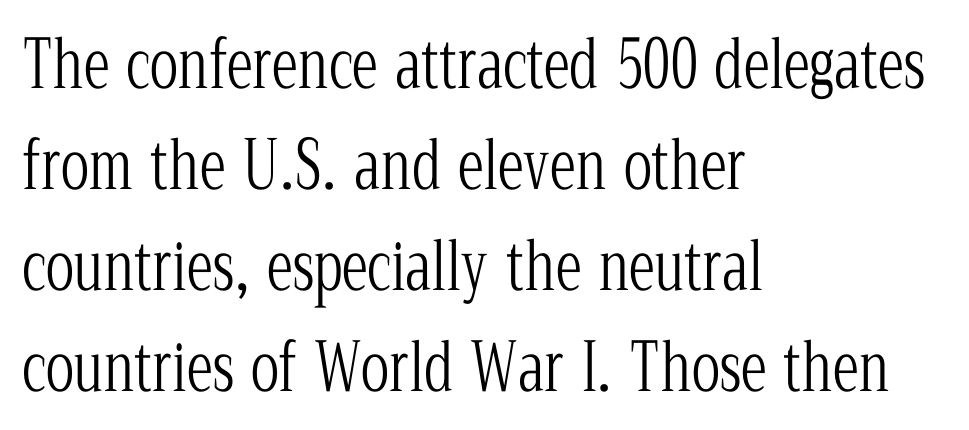
Q: Is the text bold? A: No.
Q: Is the text italic (slanted)? A: No, it is upright.
Q: Is the typeface a serif or a sans-serif typeface? A: Serif.
Q: Is the text underlined? A: No.
Q: How is the paragraph aligned? A: Left-aligned.
Q: Is the spacing between letters normal or unusually wide? A: Normal.
Q: Is the spacing between lines tight, normal or loose? A: Normal.
Q: Width (condensed, normal, or wide)? A: Condensed.
Q: Stroke contrast? A: Low.
Q: x-height? A: Medium.
Q: Monospaced? A: No.
